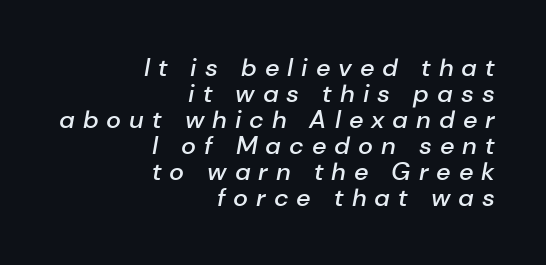
Q: Is the text bold? A: Semi-bold.
Q: Is the text italic (slanted)? A: Yes, it leans right by about 10 degrees.
Q: Is the text underlined? A: No.
Q: How is the paragraph aligned? A: Right-aligned.
Q: Is the spacing between letters normal or unusually wide? A: Unusually wide.
Q: Is the spacing between lines tight, normal or loose? A: Tight.
